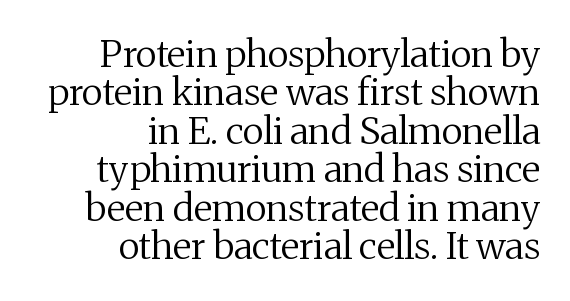
{"serif": "yes", "italic": "no", "bold": "no", "weight": "regular", "width": "normal", "stroke_contrast": "medium", "x_height": "medium", "monospaced": "no", "underline": "no", "align": "right", "line_spacing": "tight", "line_spacing_ratio": 1.04, "letter_spacing": "normal", "letter_spacing_em": 0.0, "glyph_px": 37}
